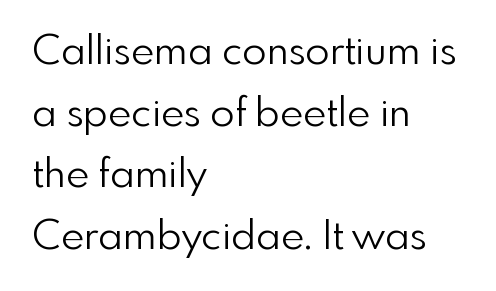
The image shows 40 px light sans-serif type, upright; set left-aligned, normal line spacing (1.54x), normal letter spacing, not underlined; a small x-height.
